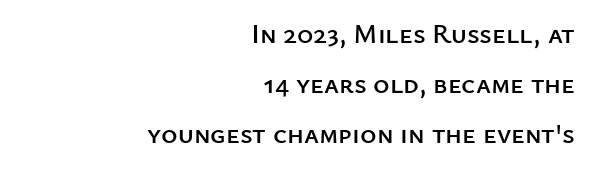
A typesetter would mark this as roman, not italic. Spacing verdict: proportional, widths tailored to each character. Serif or sans? Sans — the stroke terminals are bare. Letter spacing: default.
